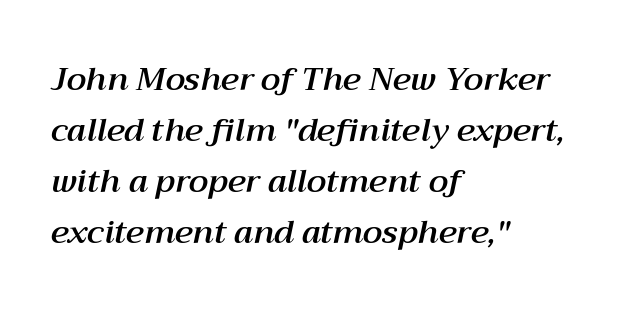
{"italic": "yes", "lean": "right", "slant_degrees": 12, "width": "normal", "stroke_contrast": "medium", "x_height": "medium", "monospaced": "no", "underline": "no", "align": "left", "line_spacing": "normal", "line_spacing_ratio": 1.59, "letter_spacing": "normal", "letter_spacing_em": 0.0, "glyph_px": 32}
